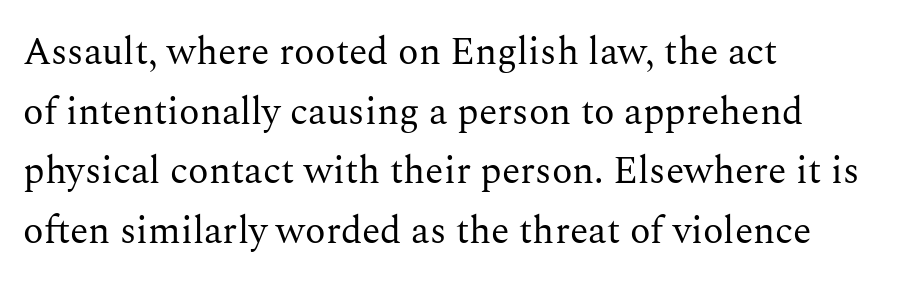
{"serif": "yes", "italic": "no", "bold": "no", "weight": "regular", "width": "normal", "stroke_contrast": "medium", "x_height": "medium", "monospaced": "no", "underline": "no", "align": "left", "line_spacing": "normal", "line_spacing_ratio": 1.57, "letter_spacing": "normal", "letter_spacing_em": 0.0, "glyph_px": 38}
